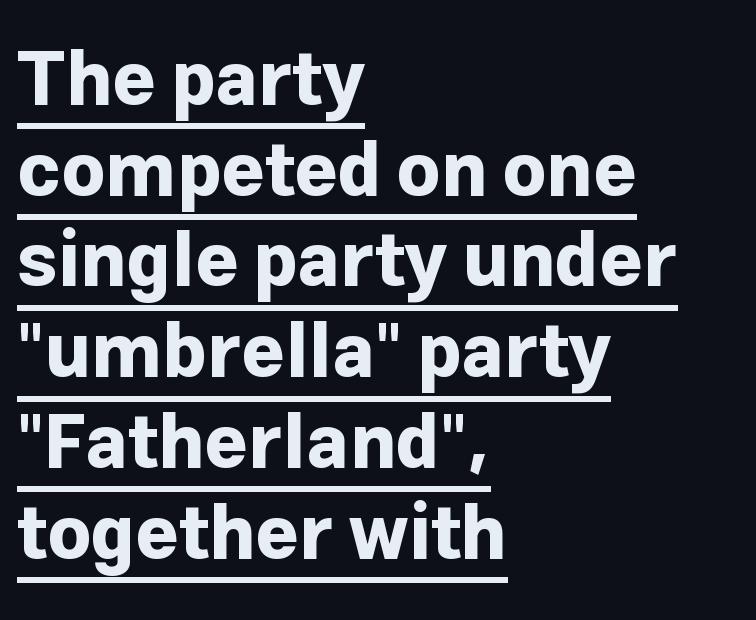
The gaps between neighbouring characters are ordinary and unremarkable. These lines are rendered in a variable-pitch font. Letterform terminals end flat and unadorned throughout the passage. Thick stems and heavy bowls — unmistakably bold.
